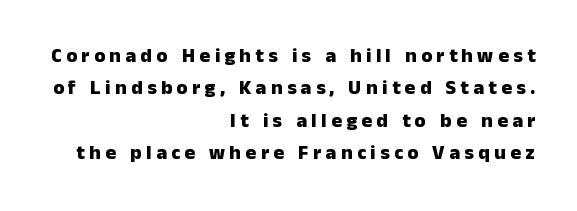
Nope, not italic — everything's standing straight. The foot of each line stays bare and open. Compared with typical body copy, the letter spacing here is much looser. The rendering uses a bold face; every stroke is thick and dark.
